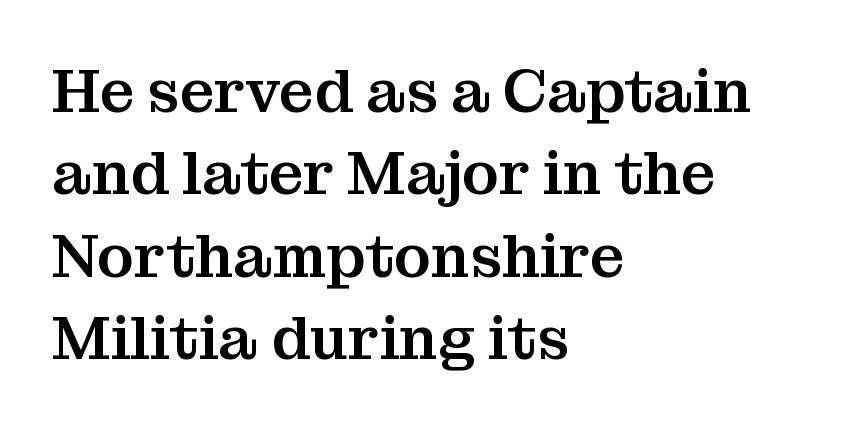
The type sits square on the baseline with zero lean. In CSS terms this would be text-align: left. These lines are rendered in a variable-pitch font. Little horizontal feet cap the strokes, marking this as serif type.
